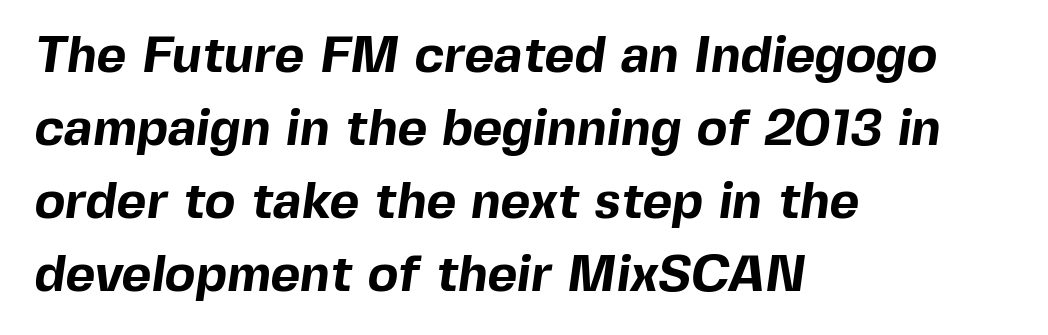
The image shows 51 px bold sans-serif type; set left-aligned, normal line spacing (1.43x), normal letter spacing, not underlined; a medium x-height.
